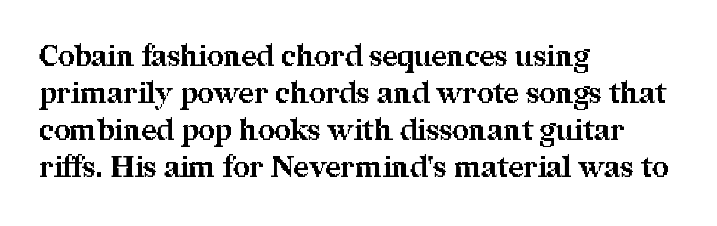
Q: Is the text bold? A: Yes.
Q: Is the text italic (slanted)? A: No, it is upright.
Q: Is the typeface a serif or a sans-serif typeface? A: Serif.
Q: Is the text underlined? A: No.
Q: How is the paragraph aligned? A: Left-aligned.
Q: Is the spacing between letters normal or unusually wide? A: Normal.
Q: Is the spacing between lines tight, normal or loose? A: Normal.
Q: Width (condensed, normal, or wide)? A: Normal.
Q: Stroke contrast? A: Medium.
Q: x-height? A: Medium.
Q: Monospaced? A: No.
